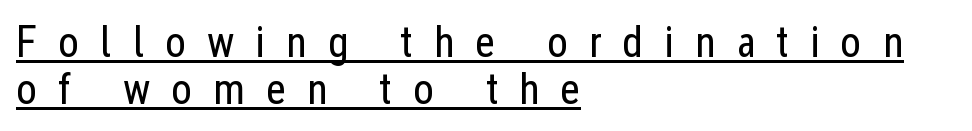
Weight class: somewhere from thin through regular. Is there any slant? The stems are plumb. This sample is left-justified, so line endings fall wherever the words run out. Line spacing here is tight. You can tell from the bare stems that sans-serif type was used.
